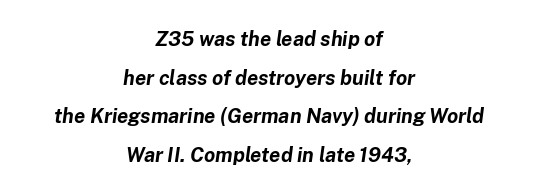
{"italic": "yes", "lean": "right", "slant_degrees": 8, "bold": "yes", "underline": "no", "align": "center", "line_spacing": "loose", "line_spacing_ratio": 1.93, "letter_spacing": "normal", "letter_spacing_em": 0.0, "glyph_px": 20}
